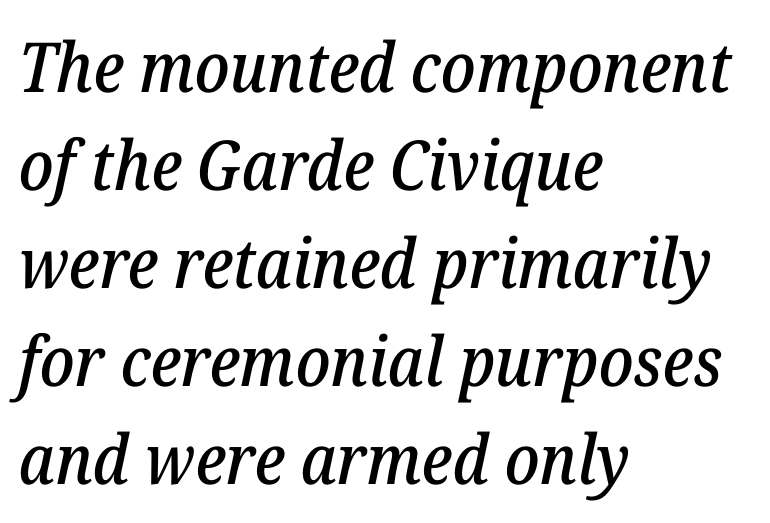
The image shows 69 px serif type, italic (leaning right); set left-aligned, normal line spacing (1.42x), normal letter spacing, not underlined; low stroke contrast and a medium x-height.
